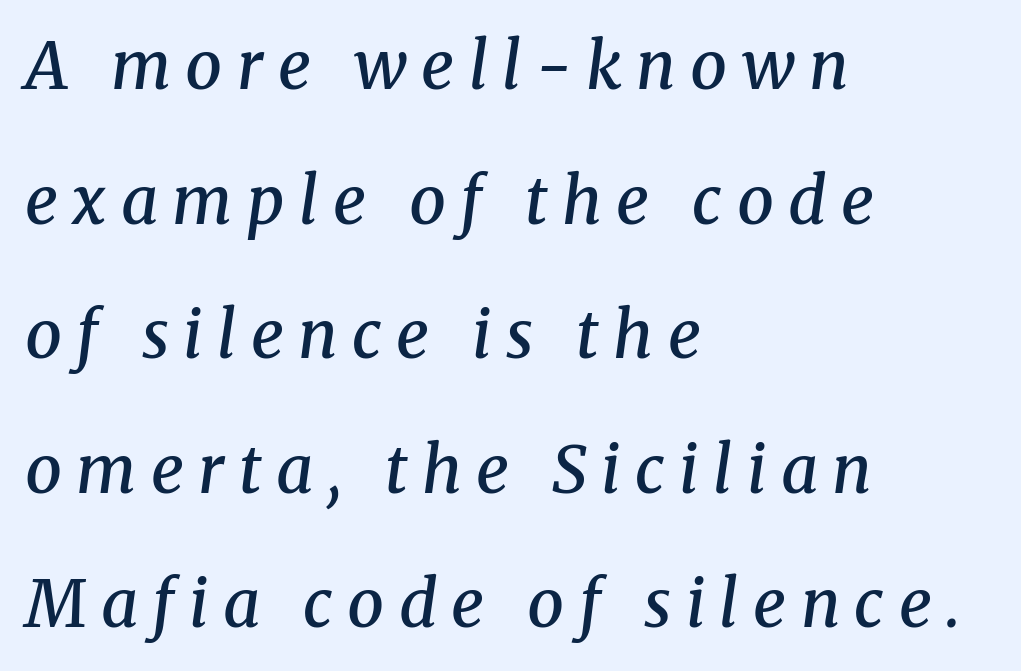
{"serif": "yes", "italic": "yes", "lean": "right", "slant_degrees": 8, "bold": "semi", "weight": "semibold", "width": "normal", "stroke_contrast": "medium", "x_height": "medium", "monospaced": "no", "underline": "no", "align": "left", "line_spacing": "loose", "line_spacing_ratio": 2.07, "letter_spacing": "wide", "letter_spacing_em": 0.22, "glyph_px": 65}
